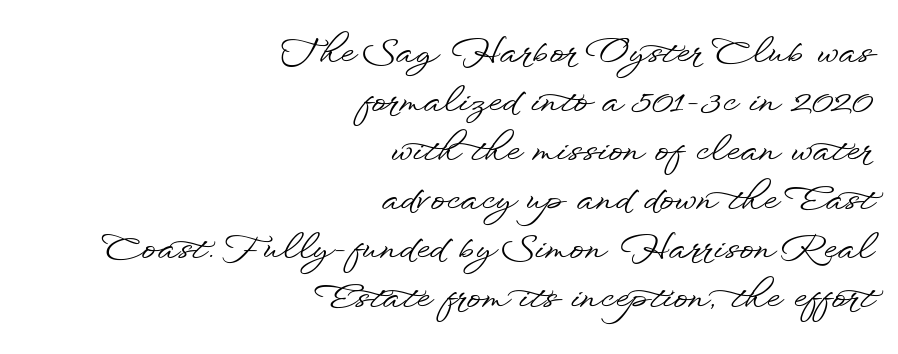
The type is set solid horizontally, with unmodified tracking. The passage shown is typed in a proportional face where columns would drift. The letters carry no serifs — their stems end cleanly without finishing strokes. This sample is right-justified, so line beginnings fall wherever the words allow.
